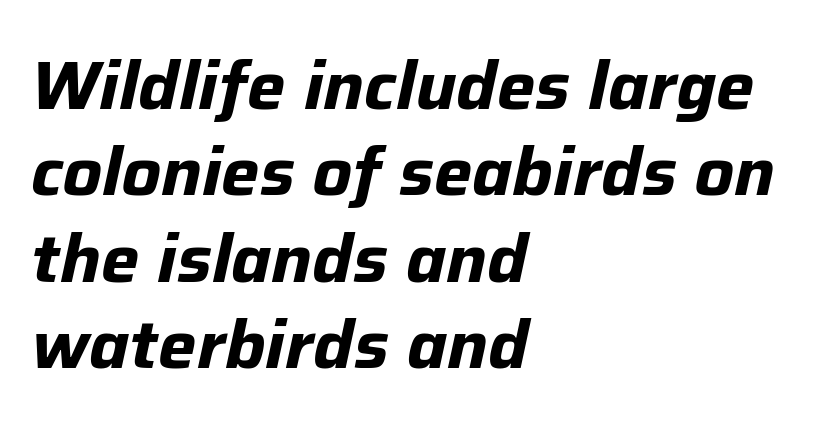
{"italic": "yes", "lean": "right", "slant_degrees": 12, "bold": "yes", "weight": "bold", "width": "normal", "stroke_contrast": "low", "x_height": "medium", "monospaced": "no", "underline": "no", "align": "left", "line_spacing": "normal", "line_spacing_ratio": 1.27, "letter_spacing": "normal", "letter_spacing_em": 0.0, "glyph_px": 68}
